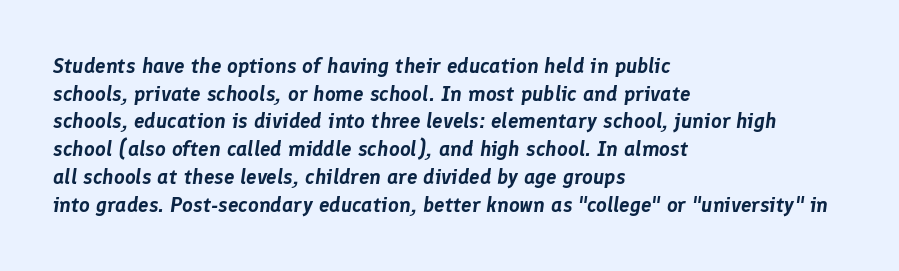
The image shows 21 px text type, italic (leaning right); set left-aligned, normal line spacing (1.32x), normal letter spacing, not underlined.
